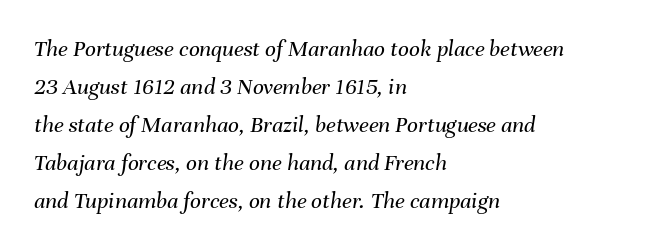
Q: Is the text bold? A: No.
Q: Is the text italic (slanted)? A: Yes, it leans right by about 8 degrees.
Q: Is the text underlined? A: No.
Q: How is the paragraph aligned? A: Left-aligned.
Q: Is the spacing between letters normal or unusually wide? A: Normal.
Q: Is the spacing between lines tight, normal or loose? A: Normal.
